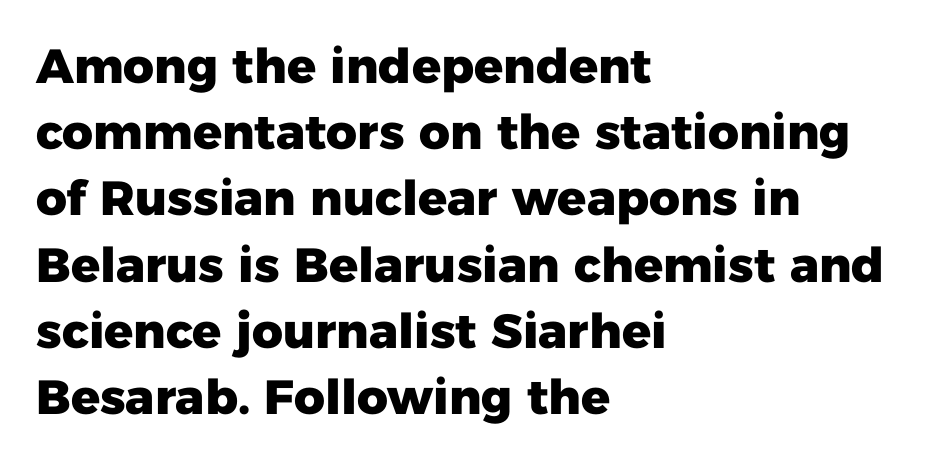
Q: Is the text bold? A: Yes.
Q: Is the text italic (slanted)? A: No, it is upright.
Q: Is the typeface a serif or a sans-serif typeface? A: Sans-serif.
Q: Is the text underlined? A: No.
Q: How is the paragraph aligned? A: Left-aligned.
Q: Is the spacing between letters normal or unusually wide? A: Normal.
Q: Is the spacing between lines tight, normal or loose? A: Normal.
Q: Width (condensed, normal, or wide)? A: Normal.
Q: Stroke contrast? A: Low.
Q: x-height? A: Medium.
Q: Monospaced? A: No.
